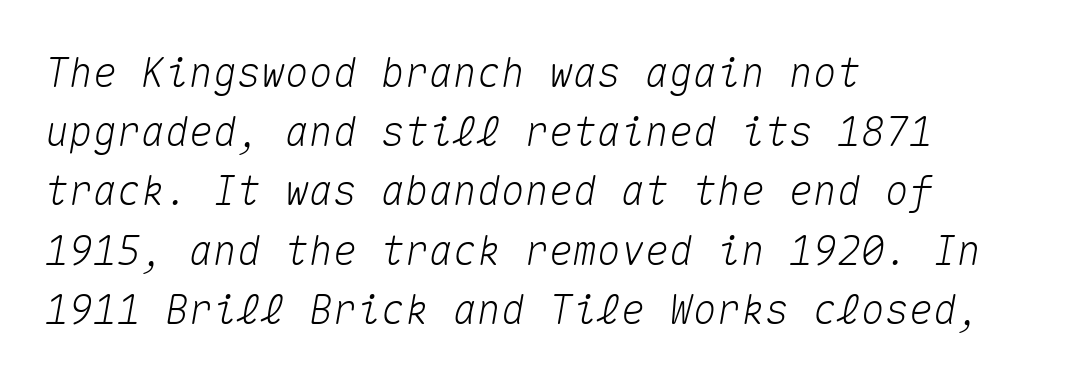
The image shows 40 px text type, italic (leaning right), monospaced; set left-aligned, normal line spacing (1.48x), normal letter spacing, not underlined; medium stroke contrast and a medium x-height.
